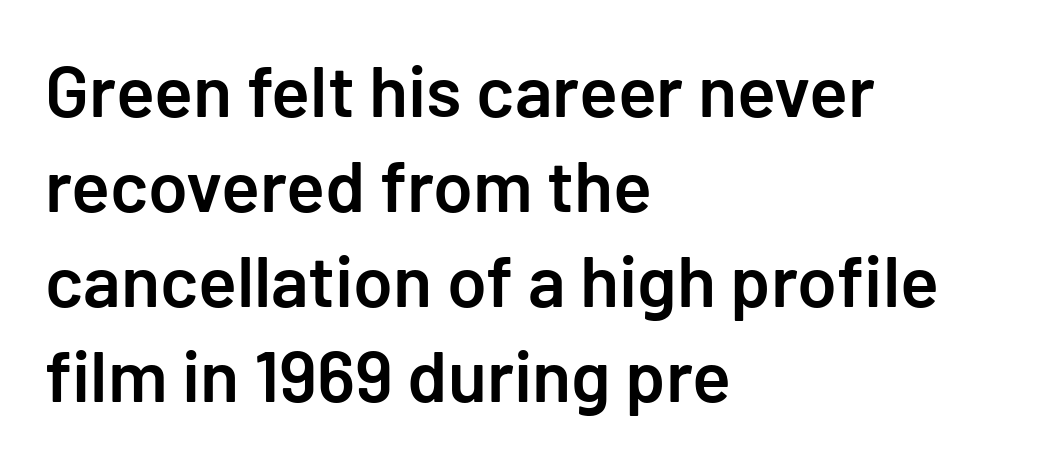
Q: Is the text bold? A: Semi-bold.
Q: Is the text italic (slanted)? A: No, it is upright.
Q: Is the typeface a serif or a sans-serif typeface? A: Sans-serif.
Q: Is the text underlined? A: No.
Q: How is the paragraph aligned? A: Left-aligned.
Q: Is the spacing between letters normal or unusually wide? A: Normal.
Q: Is the spacing between lines tight, normal or loose? A: Normal.
Q: Width (condensed, normal, or wide)? A: Normal.
Q: Stroke contrast? A: Low.
Q: x-height? A: Medium.
